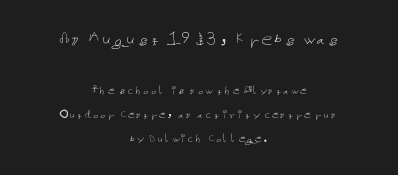
{"italic": "no", "bold": "no", "underline": "no", "align": "center", "line_spacing_ratio": 1.73, "letter_spacing": "normal", "letter_spacing_em": 0.0, "larger_block": "first", "size_ratio": 1.57, "glyph_px": 22}
